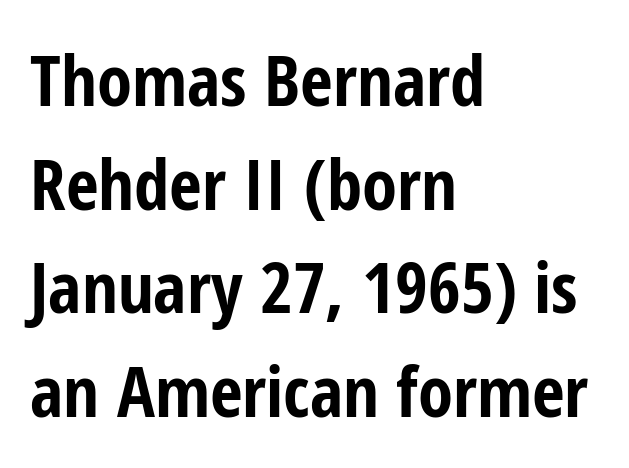
Q: Is the text bold? A: Yes.
Q: Is the text italic (slanted)? A: No, it is upright.
Q: Is the typeface a serif or a sans-serif typeface? A: Sans-serif.
Q: Is the text underlined? A: No.
Q: How is the paragraph aligned? A: Left-aligned.
Q: Is the spacing between letters normal or unusually wide? A: Normal.
Q: Is the spacing between lines tight, normal or loose? A: Normal.
Q: Width (condensed, normal, or wide)? A: Condensed.
Q: Stroke contrast? A: Low.
Q: x-height? A: Medium.
Q: Monospaced? A: No.
